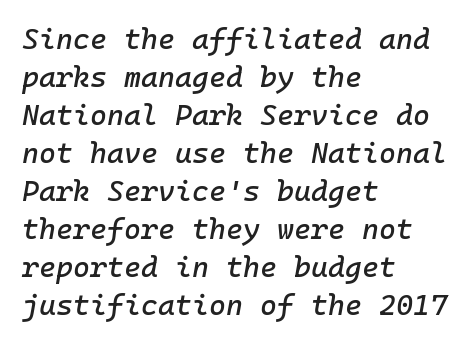
Q: Is the text italic (slanted)? A: Yes, it leans right by about 10 degrees.
Q: Is the text underlined? A: No.
Q: How is the paragraph aligned? A: Left-aligned.
Q: Is the spacing between letters normal or unusually wide? A: Normal.
Q: Is the spacing between lines tight, normal or loose? A: Normal.
Q: Width (condensed, normal, or wide)? A: Normal.
Q: Stroke contrast? A: Low.
Q: x-height? A: Medium.
